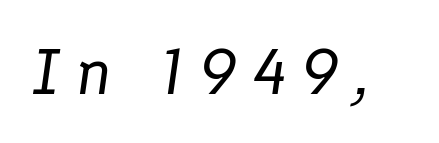
Q: Is the text bold? A: No.
Q: Is the text italic (slanted)? A: Yes, it leans right by about 8 degrees.
Q: Is the text underlined? A: No.
Q: Is the spacing between letters normal or unusually wide? A: Unusually wide.
Q: Width (condensed, normal, or wide)? A: Normal.
Q: Stroke contrast? A: Low.
Q: x-height? A: Medium.
Q: Monospaced? A: No.
